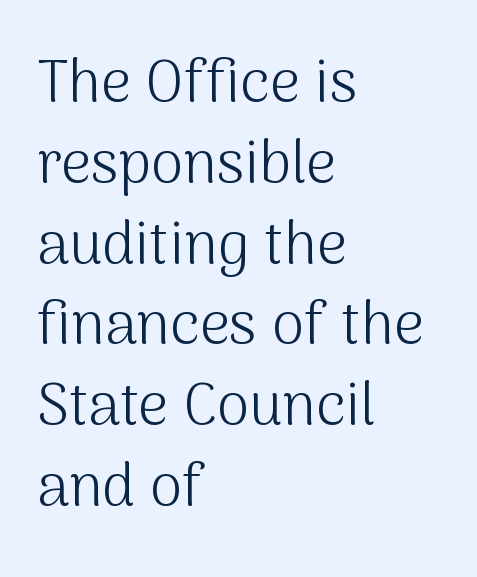
Q: Is the text bold? A: No.
Q: Is the text italic (slanted)? A: No, it is upright.
Q: Is the typeface a serif or a sans-serif typeface? A: Sans-serif.
Q: Is the text underlined? A: No.
Q: How is the paragraph aligned? A: Left-aligned.
Q: Is the spacing between letters normal or unusually wide? A: Normal.
Q: Is the spacing between lines tight, normal or loose? A: Normal.
Q: Width (condensed, normal, or wide)? A: Normal.
Q: Stroke contrast? A: Medium.
Q: x-height? A: Medium.
Q: Monospaced? A: No.
